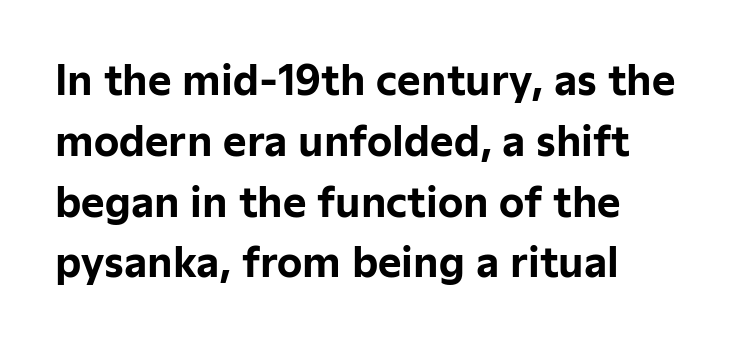
Q: Is the text bold? A: Yes.
Q: Is the text italic (slanted)? A: No, it is upright.
Q: Is the typeface a serif or a sans-serif typeface? A: Sans-serif.
Q: Is the text underlined? A: No.
Q: How is the paragraph aligned? A: Left-aligned.
Q: Is the spacing between letters normal or unusually wide? A: Normal.
Q: Is the spacing between lines tight, normal or loose? A: Normal.
Q: Width (condensed, normal, or wide)? A: Normal.
Q: Stroke contrast? A: Low.
Q: x-height? A: Medium.
Q: Monospaced? A: No.
